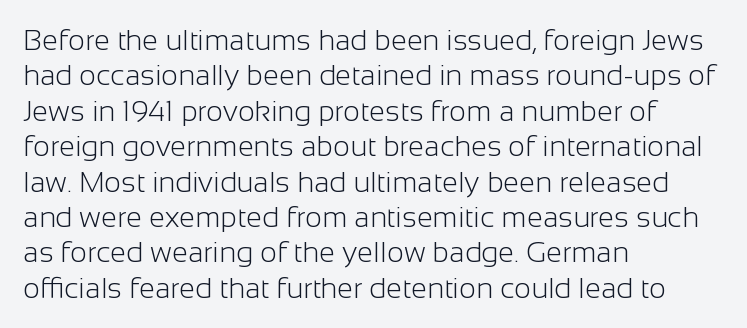
The image shows 29 px light sans-serif type, upright; set left-aligned, line spacing 1.22x, normal letter spacing, not underlined; low stroke contrast and a medium x-height.
